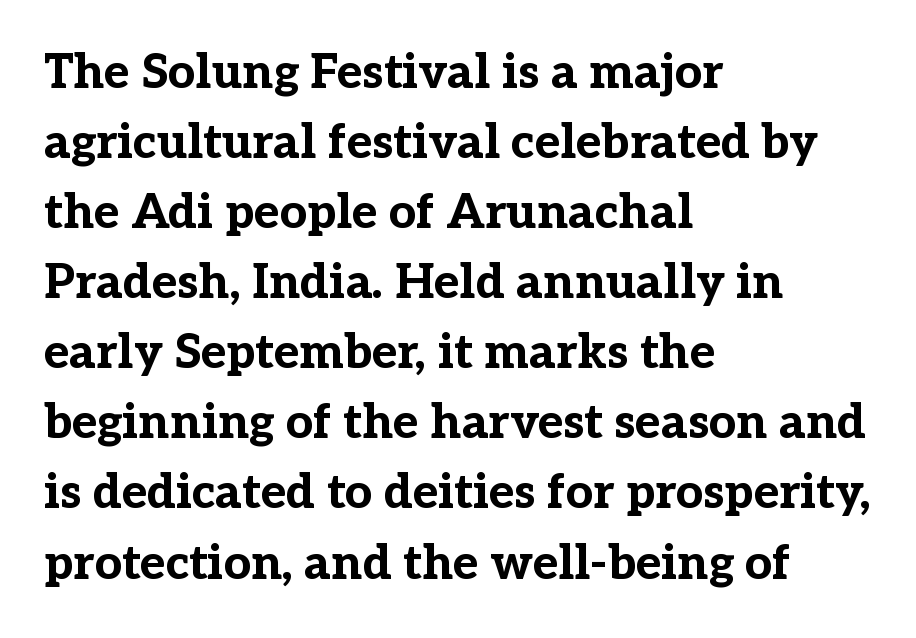
{"serif": "yes", "italic": "no", "bold": "yes", "weight": "bold", "width": "normal", "stroke_contrast": "low", "x_height": "medium", "monospaced": "no", "underline": "no", "align": "left", "line_spacing": "normal", "line_spacing_ratio": 1.46, "letter_spacing": "normal", "letter_spacing_em": 0.0, "glyph_px": 48}
